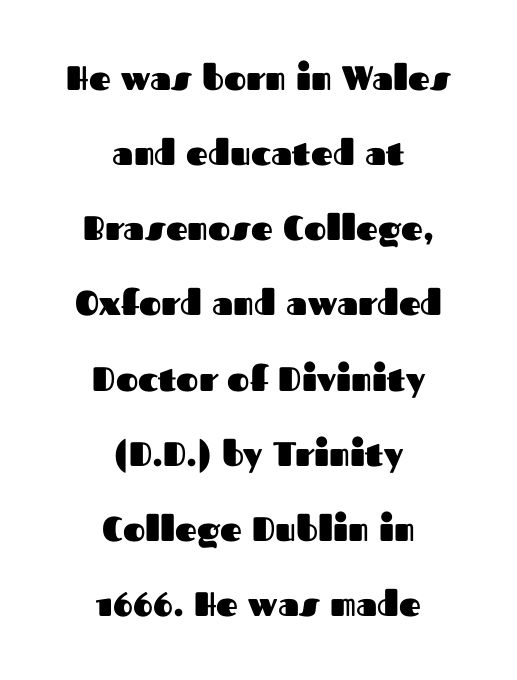
Q: Is the text bold? A: Yes.
Q: Is the text italic (slanted)? A: No, it is upright.
Q: Is the typeface a serif or a sans-serif typeface? A: Sans-serif.
Q: Is the text underlined? A: No.
Q: How is the paragraph aligned? A: Centered.
Q: Is the spacing between letters normal or unusually wide? A: Normal.
Q: Is the spacing between lines tight, normal or loose? A: Loose.
Q: Width (condensed, normal, or wide)? A: Normal.
Q: Stroke contrast? A: Medium.
Q: x-height? A: Medium.
Q: Monospaced? A: No.
